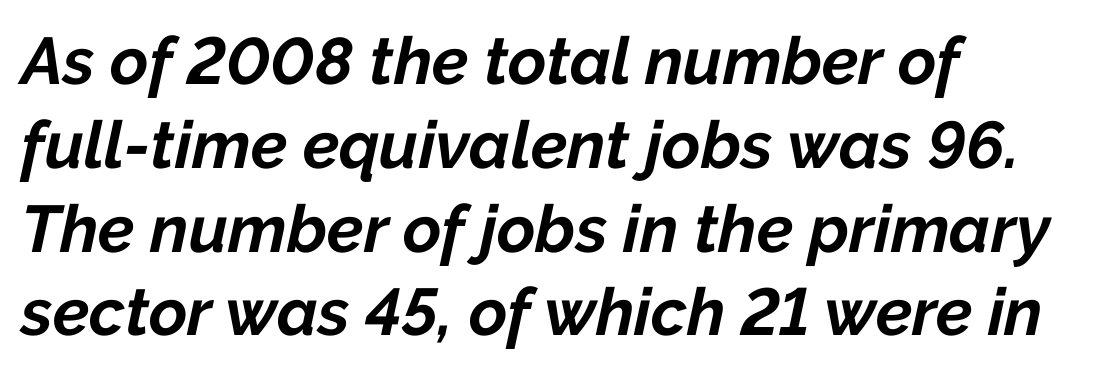
Q: Is the text bold? A: Yes.
Q: Is the text italic (slanted)? A: Yes, it leans right by about 12 degrees.
Q: Is the text underlined? A: No.
Q: How is the paragraph aligned? A: Left-aligned.
Q: Is the spacing between letters normal or unusually wide? A: Normal.
Q: Is the spacing between lines tight, normal or loose? A: Normal.
Q: Width (condensed, normal, or wide)? A: Normal.
Q: Stroke contrast? A: Low.
Q: x-height? A: Medium.
Q: Monospaced? A: No.
